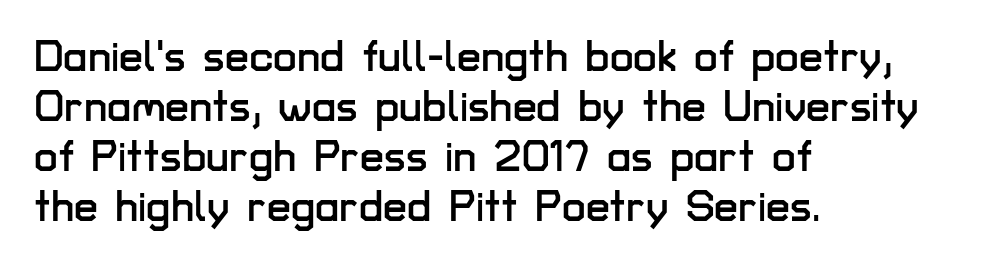
If you drew a ruler down the left edge, every line would touch it. Anything drawn beneath the words? Only blank space. Each word holds together tightly as a unit, with standard inter-letter gaps. Note: no serifs on the glyphs. Tall strokes in this sample are plumb rather than angled. Proportional: the letters do not fall into vertical columns.
